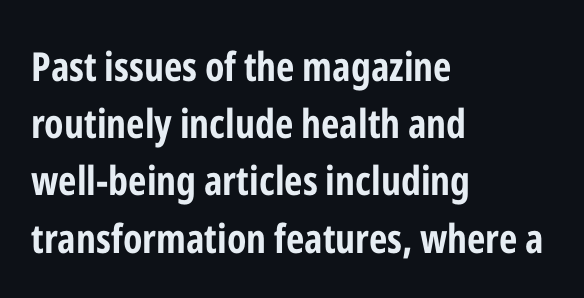
Q: Is the text bold? A: Yes.
Q: Is the text italic (slanted)? A: No, it is upright.
Q: Is the typeface a serif or a sans-serif typeface? A: Sans-serif.
Q: Is the text underlined? A: No.
Q: How is the paragraph aligned? A: Left-aligned.
Q: Is the spacing between letters normal or unusually wide? A: Normal.
Q: Is the spacing between lines tight, normal or loose? A: Normal.
Q: Width (condensed, normal, or wide)? A: Condensed.
Q: Stroke contrast? A: Low.
Q: x-height? A: Medium.
Q: Monospaced? A: No.
